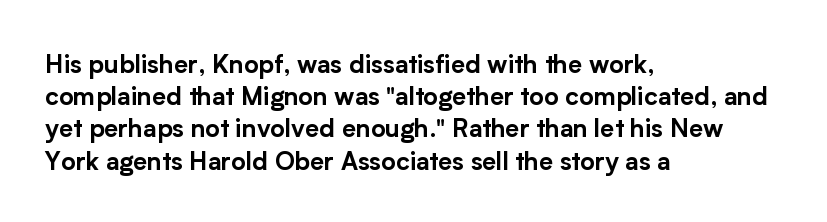
{"italic": "no", "underline": "no", "align": "left", "line_spacing": "normal", "line_spacing_ratio": 1.29, "letter_spacing": "normal", "letter_spacing_em": 0.0, "glyph_px": 25}
